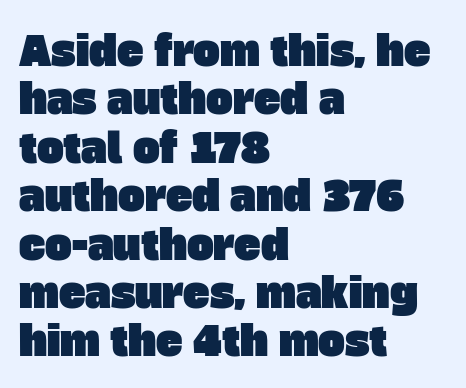
Q: Is the typeface a serif or a sans-serif typeface? A: Sans-serif.
Q: Is the text underlined? A: No.
Q: How is the paragraph aligned? A: Left-aligned.
Q: Is the spacing between letters normal or unusually wide? A: Normal.
Q: Width (condensed, normal, or wide)? A: Normal.
Q: Stroke contrast? A: Low.
Q: x-height? A: Large.
Q: Monospaced? A: No.
